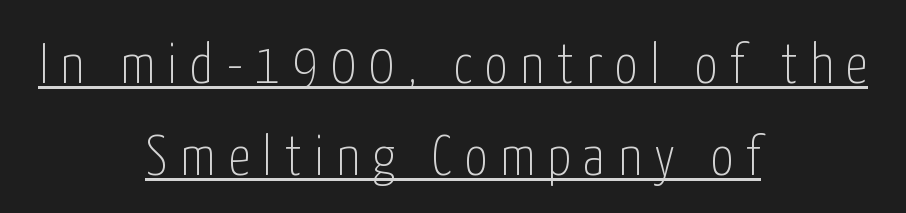
{"serif": "no", "italic": "no", "bold": "no", "weight": "thin", "width": "condensed", "stroke_contrast": "low", "x_height": "medium", "monospaced": "no", "underline": "yes", "align": "center", "line_spacing": "normal", "line_spacing_ratio": 1.61, "letter_spacing": "wide", "letter_spacing_em": 0.22, "glyph_px": 57}
